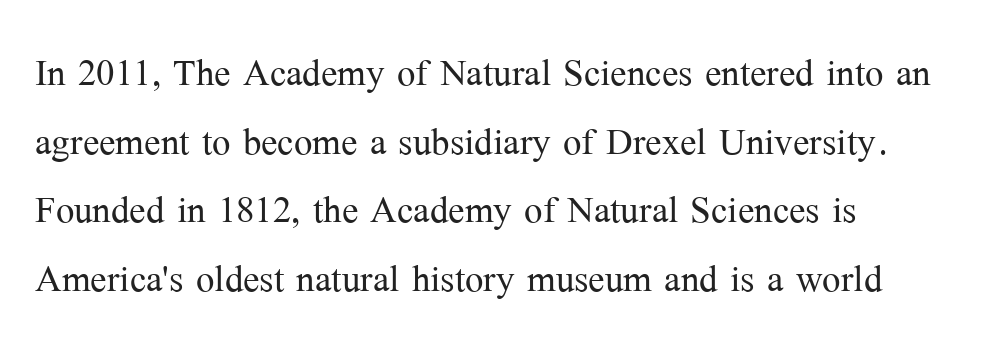
The image shows 49 px light serif type, upright; set left-aligned, normal line spacing (1.4x), normal letter spacing, not underlined; medium stroke contrast and a medium x-height.
